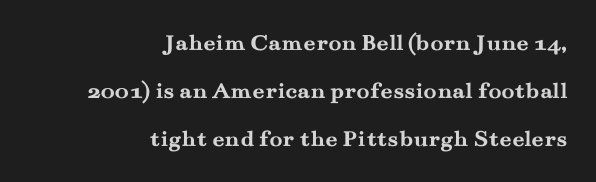
Every stem runs plumb, perpendicular to the baseline. Caption: bold face, heavy strokes. One-word summary of the alignment: right. Rule under the text: the space is simply empty.
